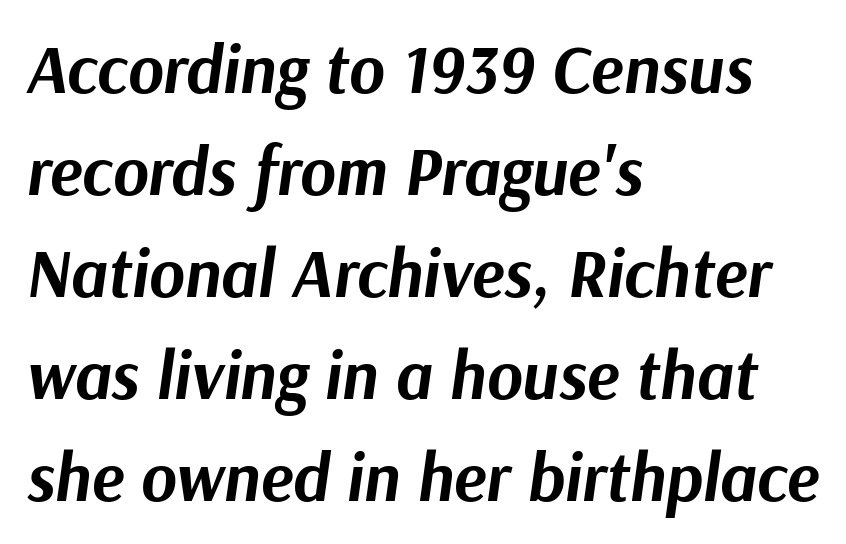
The image shows 68 px bold type, italic (leaning right); set left-aligned, normal line spacing (1.5x), normal letter spacing, not underlined; medium stroke contrast and a medium x-height.
